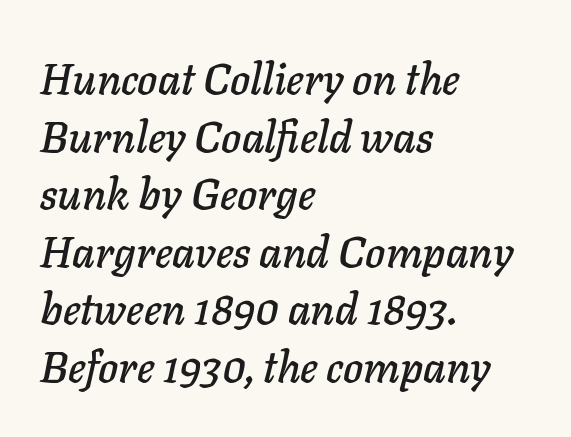
The image shows 43 px text type, italic (leaning right); set left-aligned, normal line spacing (1.34x), normal letter spacing, not underlined; low stroke contrast and a medium x-height.
